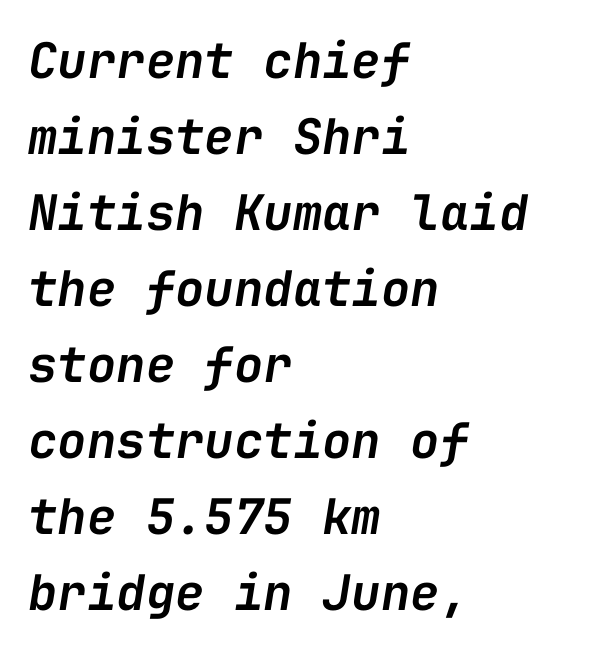
These lines were composed using italics. Is this a fixed-width face? Yes — each glyph sits in an identical cell. The ragged edge is on the right, which tells us the setting is flush left. Does the leading feel generous? No, just average. Summary of weight: moderately heavy, a semibold. The letterforms sit shoulder to shoulder at normal distance.
